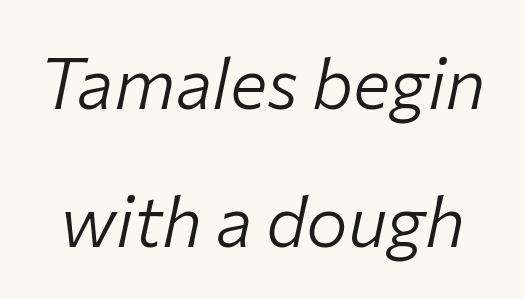
This sample uses plain, unmodified letter spacing. Note the varied advance widths — an 'i' is clearly narrower than an 'm'. One glance says open: line gaps are wider than usual. Weight: not bold — regular or lighter. The text carries the slant typical of an italic or oblique font. This rendering features lettering with no underline.
